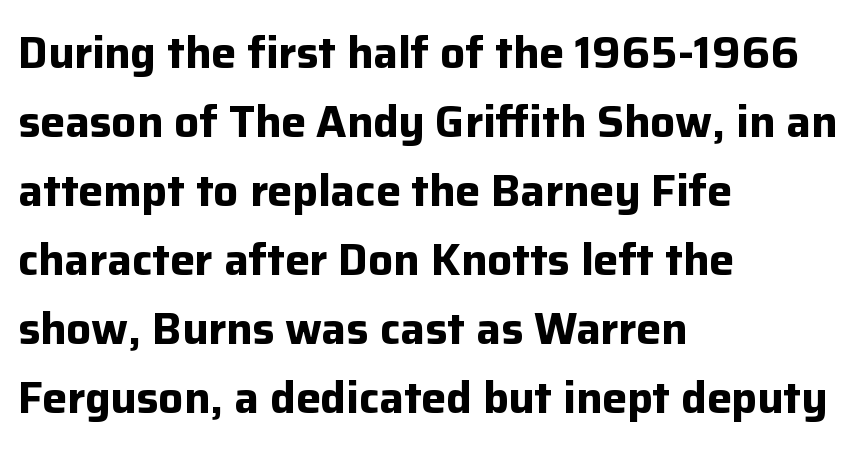
Is there much room between lines? A standard amount, neither cramped nor airy. Grotesque or geometric, the face here clearly has no serifs. The letters advance in unequal steps, a hallmark of proportional type. The paragraph has a hard left edge and a soft right edge. The passage shown is not underscored anywhere.
